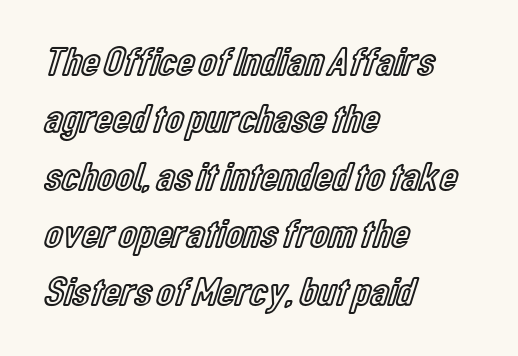
The image shows 41 px condensed type; set left-aligned, normal line spacing (1.4x), normal letter spacing, not underlined; a medium x-height.
